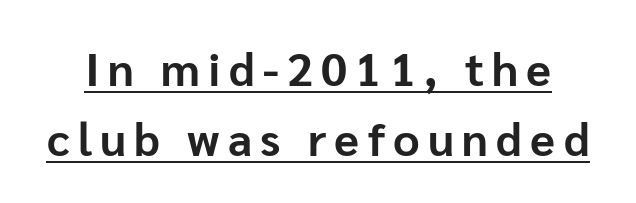
{"serif": "no", "italic": "no", "bold": "yes", "weight": "bold", "width": "normal", "stroke_contrast": "low", "x_height": "medium", "monospaced": "no", "underline": "yes", "line_spacing": "normal", "line_spacing_ratio": 1.52, "glyph_px": 46}
